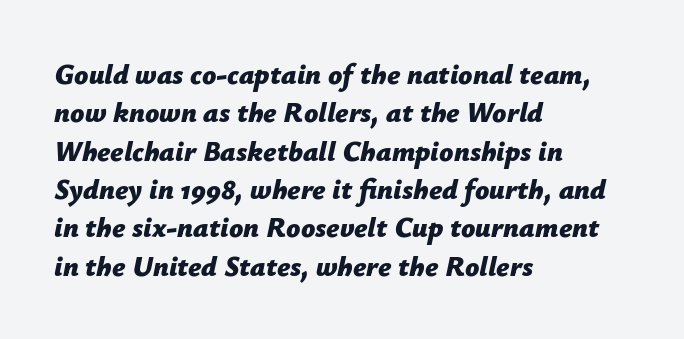
The image shows 28 px bold type, italic (leaning right); set left-aligned, normal line spacing (1.37x), normal letter spacing, not underlined; low stroke contrast and a medium x-height.
